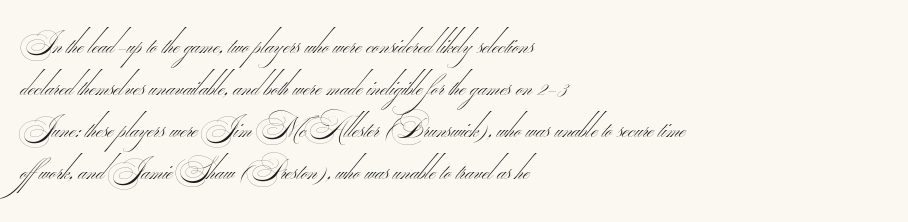
Q: Is the text bold? A: No.
Q: Is the typeface a serif or a sans-serif typeface? A: Sans-serif.
Q: Is the text underlined? A: No.
Q: How is the paragraph aligned? A: Left-aligned.
Q: Is the spacing between letters normal or unusually wide? A: Normal.
Q: Is the spacing between lines tight, normal or loose? A: Normal.
Q: Width (condensed, normal, or wide)? A: Wide.
Q: Stroke contrast? A: Medium.
Q: Monospaced? A: No.
